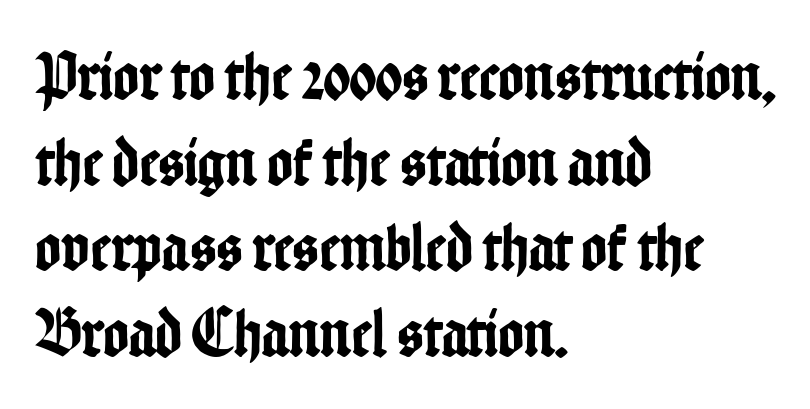
The image shows 69 px condensed sans-serif type, upright; set left-aligned, line spacing 1.24x, normal letter spacing, not underlined; low stroke contrast and a medium x-height.
